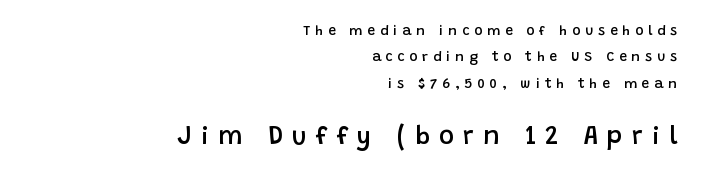
Q: Is the text bold? A: Semi-bold.
Q: Is the text italic (slanted)? A: No, it is upright.
Q: Is the text underlined? A: No.
Q: How is the paragraph aligned? A: Right-aligned.
Q: Is the spacing between letters normal or unusually wide? A: Unusually wide.
Q: Which block of text is set in a larger size, the first (top) or the second (bottom)? A: The second (bottom) one.
